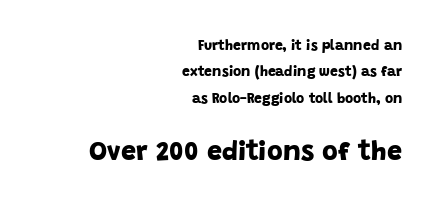
{"bold": "yes", "underline": "no", "align": "right", "line_spacing_ratio": 1.88, "letter_spacing": "normal", "letter_spacing_em": 0.0, "larger_block": "second", "size_ratio": 1.93, "glyph_px": 27}
